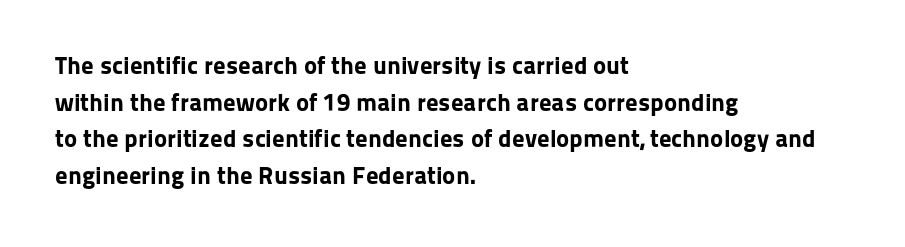
The image shows 25 px bold type, upright; set left-aligned, normal line spacing (1.47x), normal letter spacing, not underlined.
